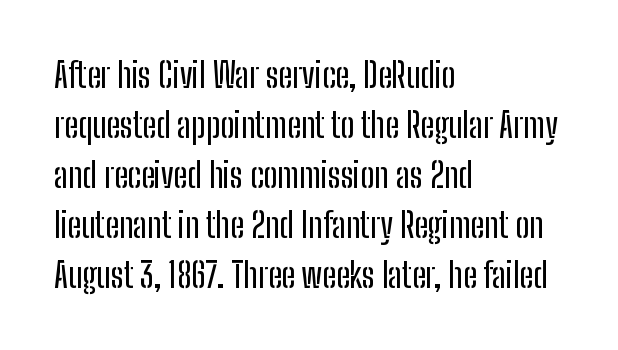
Honestly, there is no underline to notice here at all. Each letter keeps its own natural width here, so spacing adapts to shape. If you drew a line through each stem, it would be perfectly vertical. The vertical gap from one line to the next is medium. The horizontal fit of the characters is conventional and even.
